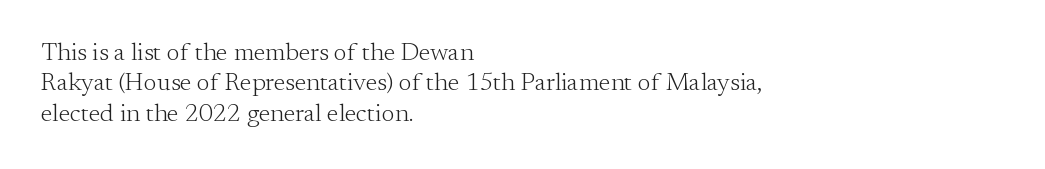
Q: Is the text bold? A: No.
Q: Is the text italic (slanted)? A: No, it is upright.
Q: Is the text underlined? A: No.
Q: How is the paragraph aligned? A: Left-aligned.
Q: Is the spacing between letters normal or unusually wide? A: Normal.
